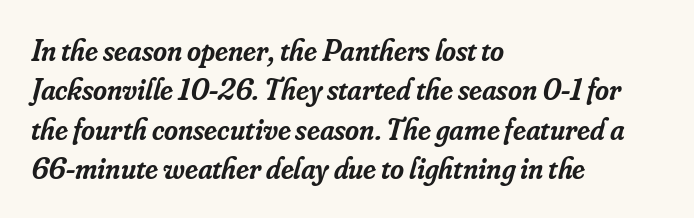
The image shows 30 px semibold serif type, italic (leaning right); set left-aligned, normal line spacing (1.31x), normal letter spacing, not underlined; low stroke contrast and a small x-height.
